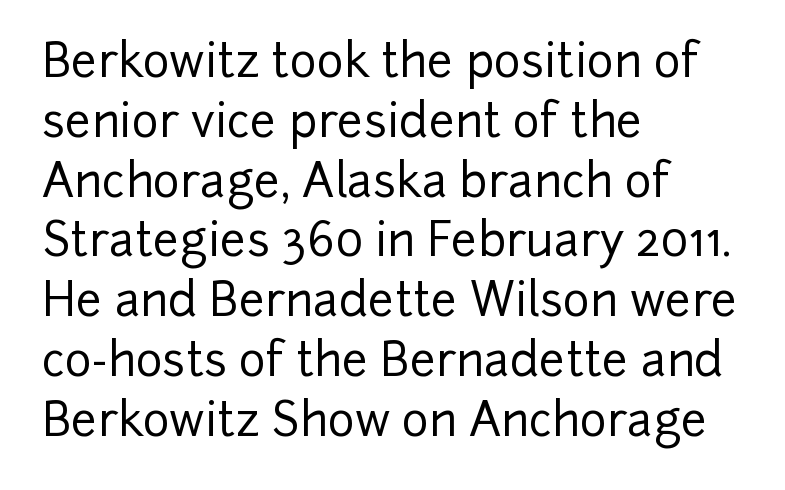
Think of a printed novel: that variable character pitch is what you see here. You can tell from the bare stems that sans-serif type was used. Tracking value appears to be zero — textbook default spacing. Does the leading feel generous? No, just average. Which margin do the lines hug? The left one — the right edge is uneven. The typography opts for an upright posture over an oblique one.
